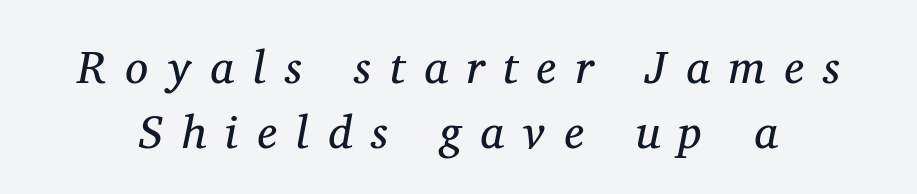
{"serif": "yes", "italic": "yes", "lean": "right", "slant_degrees": 11, "bold": "no", "weight": "regular", "width": "normal", "stroke_contrast": "medium", "x_height": "medium", "monospaced": "no", "underline": "no", "line_spacing": "normal", "line_spacing_ratio": 1.42, "letter_spacing": "wide", "letter_spacing_em": 0.42, "glyph_px": 46}
